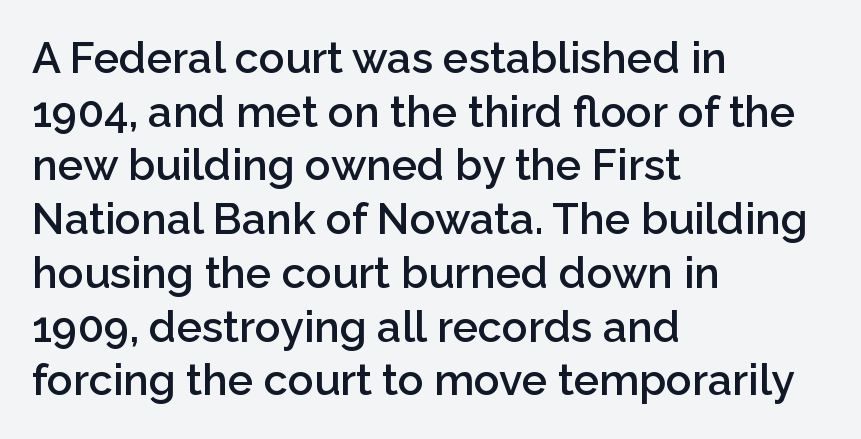
{"serif": "no", "italic": "no", "bold": "semi", "weight": "semibold", "width": "normal", "stroke_contrast": "low", "x_height": "medium", "monospaced": "no", "underline": "no", "align": "left", "line_spacing": "normal", "line_spacing_ratio": 1.25, "letter_spacing": "normal", "letter_spacing_em": 0.0, "glyph_px": 43}
